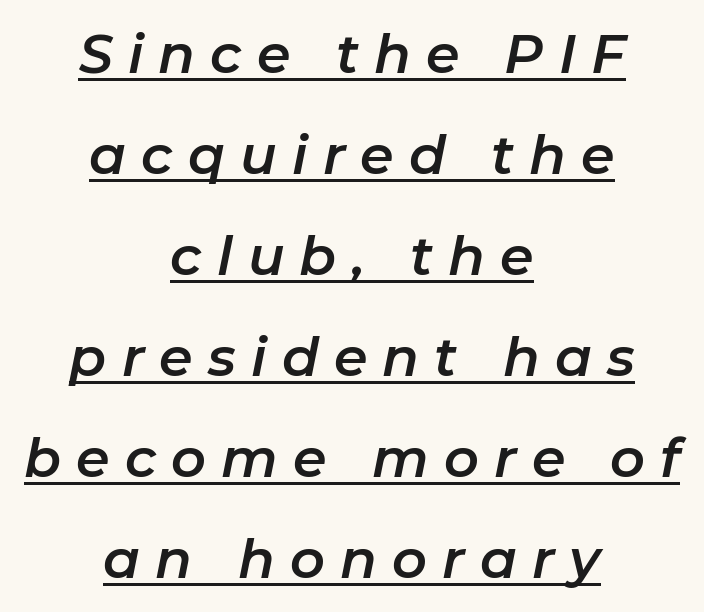
Q: Is the text italic (slanted)? A: Yes, it leans right by about 11 degrees.
Q: Is the text underlined? A: Yes.
Q: How is the paragraph aligned? A: Centered.
Q: Is the spacing between letters normal or unusually wide? A: Unusually wide.
Q: Width (condensed, normal, or wide)? A: Normal.
Q: Stroke contrast? A: Low.
Q: x-height? A: Medium.
Q: Monospaced? A: No.
